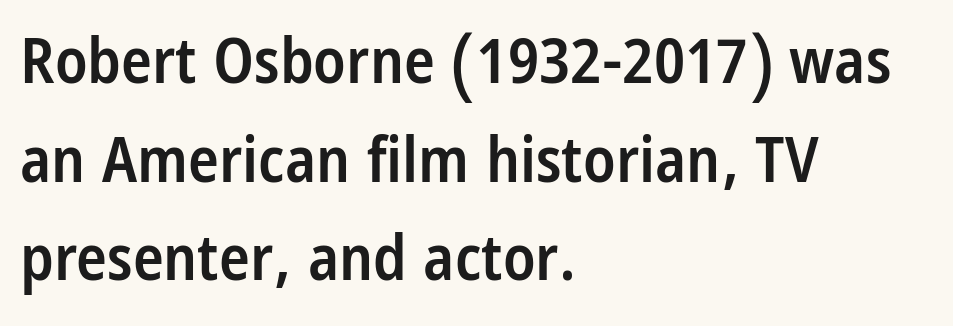
{"serif": "no", "italic": "no", "bold": "semi", "weight": "semibold", "width": "condensed", "stroke_contrast": "low", "x_height": "large", "monospaced": "no", "underline": "no", "align": "left", "line_spacing": "normal", "line_spacing_ratio": 1.54, "letter_spacing": "normal", "letter_spacing_em": 0.0, "glyph_px": 64}
